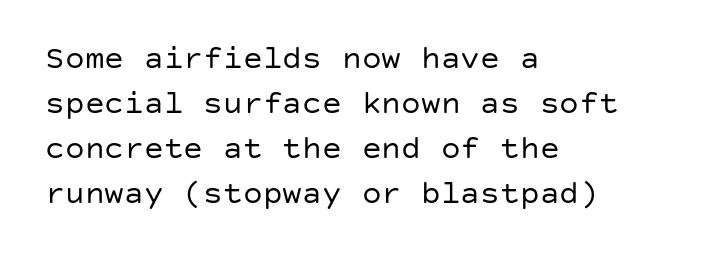
Q: Is the text bold? A: No.
Q: Is the text italic (slanted)? A: No, it is upright.
Q: Is the typeface a serif or a sans-serif typeface? A: Sans-serif.
Q: Is the text underlined? A: No.
Q: How is the paragraph aligned? A: Left-aligned.
Q: Is the spacing between letters normal or unusually wide? A: Normal.
Q: Is the spacing between lines tight, normal or loose? A: Normal.
Q: Width (condensed, normal, or wide)? A: Normal.
Q: Stroke contrast? A: Low.
Q: x-height? A: Large.
